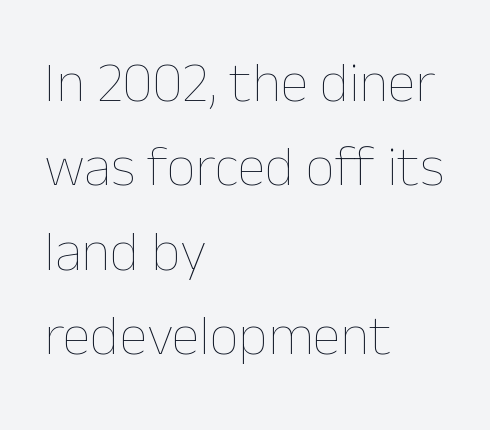
{"italic": "no", "bold": "no", "weight": "thin", "width": "normal", "stroke_contrast": "low", "x_height": "medium", "monospaced": "no", "underline": "no", "align": "left", "line_spacing": "normal", "line_spacing_ratio": 1.48, "letter_spacing": "normal", "letter_spacing_em": 0.0, "glyph_px": 57}
